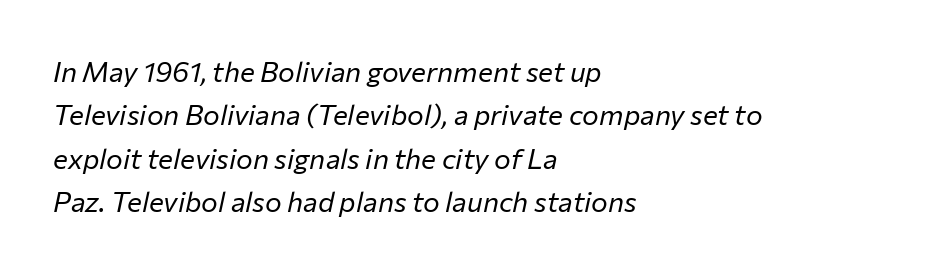
{"italic": "yes", "lean": "right", "slant_degrees": 12, "bold": "no", "weight": "regular", "width": "normal", "stroke_contrast": "low", "x_height": "medium", "monospaced": "no", "underline": "no", "align": "left", "line_spacing": "normal", "line_spacing_ratio": 1.55, "letter_spacing": "normal", "letter_spacing_em": 0.0, "glyph_px": 28}
